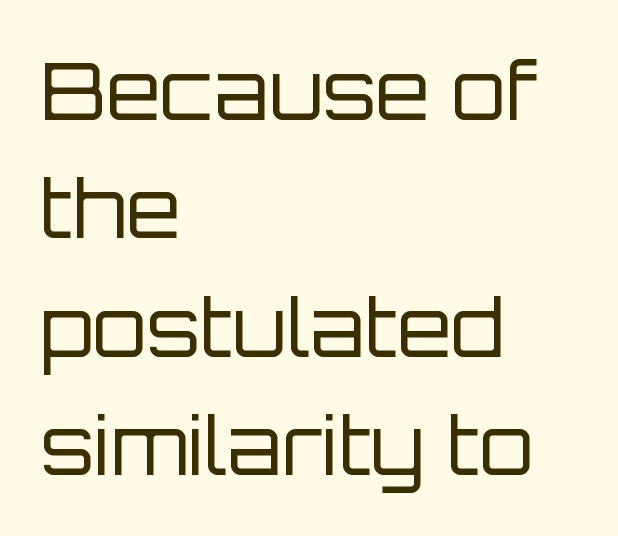
The image shows 79 px regular-weight sans-serif type, upright; set left-aligned, normal line spacing (1.5x), normal letter spacing, not underlined; low stroke contrast and a large x-height.
